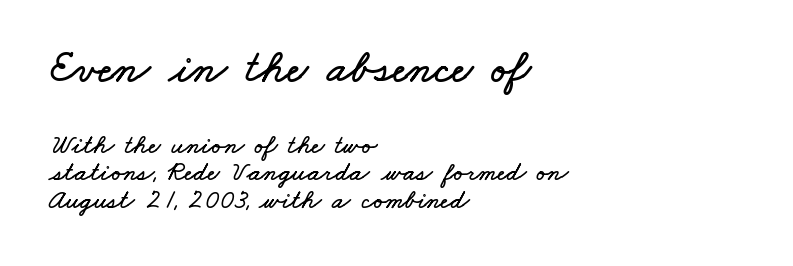
Q: Is the text underlined? A: No.
Q: How is the paragraph aligned? A: Left-aligned.
Q: Is the spacing between letters normal or unusually wide? A: Normal.
Q: Is the spacing between lines tight, normal or loose? A: Tight.
Q: Which block of text is set in a larger size, the first (top) or the second (bottom)? A: The first (top) one.
Q: Width (condensed, normal, or wide)? A: Wide.
Q: Stroke contrast? A: Low.
Q: x-height? A: Small.
Q: Monospaced? A: No.
